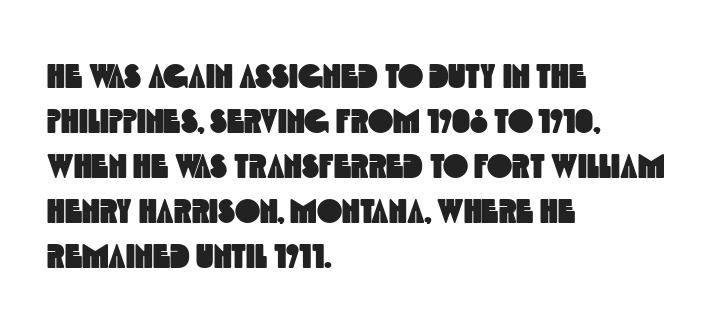
The image shows 34 px condensed sans-serif type; set left-aligned, normal line spacing (1.32x), normal letter spacing, not underlined; a large x-height.
